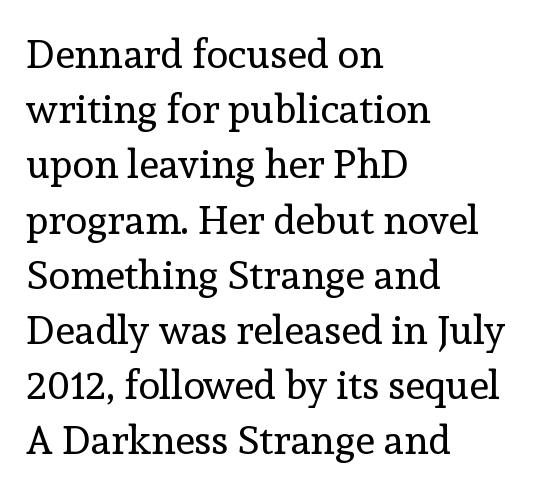
Leftover space on each line is placed entirely after the last word. Regular leading. The foot of each line stays bare and open. Stroke terminals: seriffed. The specimen reads as upright at a glance. Unbolded letterforms with no extra heft.
